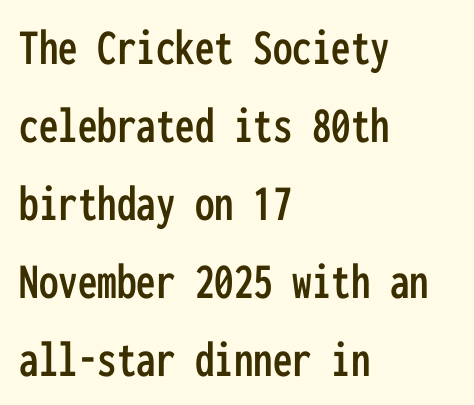
{"serif": "no", "italic": "no", "width": "condensed", "stroke_contrast": "low", "x_height": "medium", "monospaced": "yes", "underline": "no", "align": "left", "line_spacing": "normal", "line_spacing_ratio": 1.5, "letter_spacing": "normal", "letter_spacing_em": 0.0, "glyph_px": 52}
